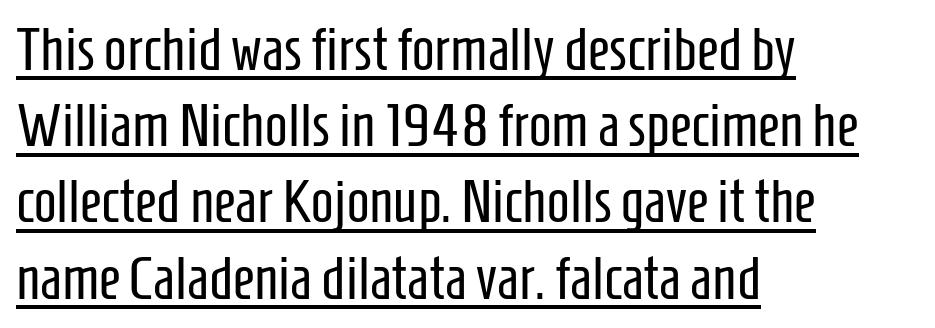
The image shows 60 px regular-weight, condensed sans-serif type, upright; set left-aligned, normal line spacing (1.27x), normal letter spacing, underlined; low stroke contrast and a medium x-height.
